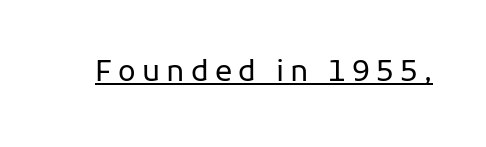
The image shows 29 px regular-weight sans-serif type, upright; set unusually wide letter spacing (+0.21 em), underlined; low stroke contrast and a medium x-height.
